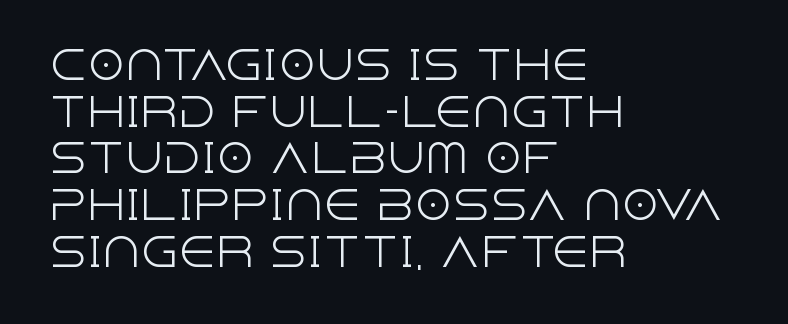
Q: Is the text bold? A: No.
Q: Is the text italic (slanted)? A: No, it is upright.
Q: Is the typeface a serif or a sans-serif typeface? A: Sans-serif.
Q: Is the text underlined? A: No.
Q: How is the paragraph aligned? A: Left-aligned.
Q: Is the spacing between letters normal or unusually wide? A: Normal.
Q: Width (condensed, normal, or wide)? A: Normal.
Q: x-height? A: Large.
Q: Monospaced? A: No.
